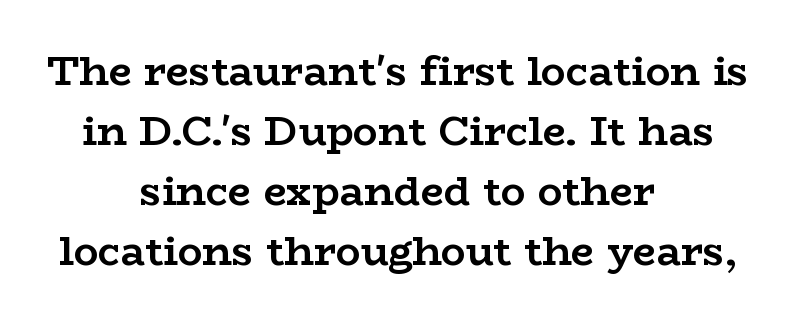
Spacing verdict: proportional, widths tailored to each character. The rendering uses a bold face; every stroke is thick and dark. The space beneath each line is pristine and unruled. If you folded the block vertically in half, each line would mirror itself in length.
